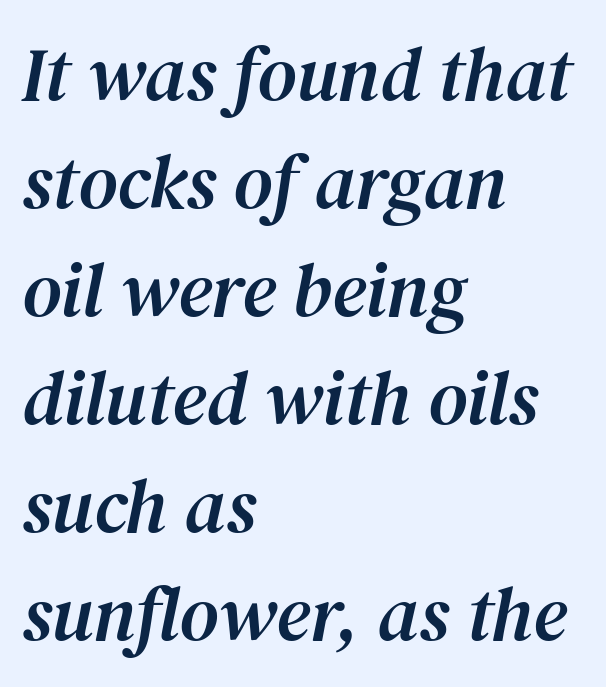
Q: Is the text italic (slanted)? A: Yes, it leans right by about 12 degrees.
Q: Is the typeface a serif or a sans-serif typeface? A: Serif.
Q: Is the text underlined? A: No.
Q: How is the paragraph aligned? A: Left-aligned.
Q: Is the spacing between letters normal or unusually wide? A: Normal.
Q: Is the spacing between lines tight, normal or loose? A: Normal.
Q: Width (condensed, normal, or wide)? A: Normal.
Q: Stroke contrast? A: Medium.
Q: x-height? A: Medium.
Q: Monospaced? A: No.
